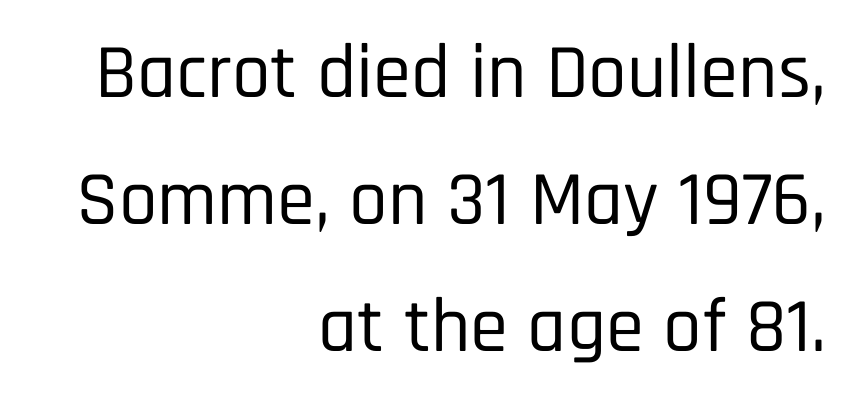
Q: Is the text italic (slanted)? A: No, it is upright.
Q: Is the typeface a serif or a sans-serif typeface? A: Sans-serif.
Q: Is the text underlined? A: No.
Q: How is the paragraph aligned? A: Right-aligned.
Q: Is the spacing between letters normal or unusually wide? A: Normal.
Q: Is the spacing between lines tight, normal or loose? A: Normal.
Q: Width (condensed, normal, or wide)? A: Condensed.
Q: Stroke contrast? A: Low.
Q: x-height? A: Large.
Q: Monospaced? A: No.
